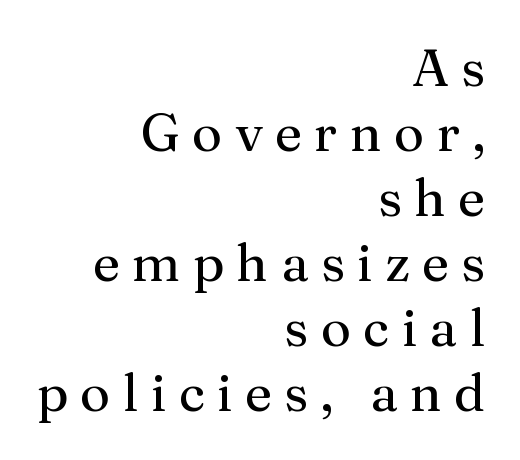
The image shows 52 px regular-weight serif type, upright; set right-aligned, normal line spacing (1.25x), unusually wide letter spacing (+0.24 em), not underlined; medium stroke contrast and a medium x-height.
